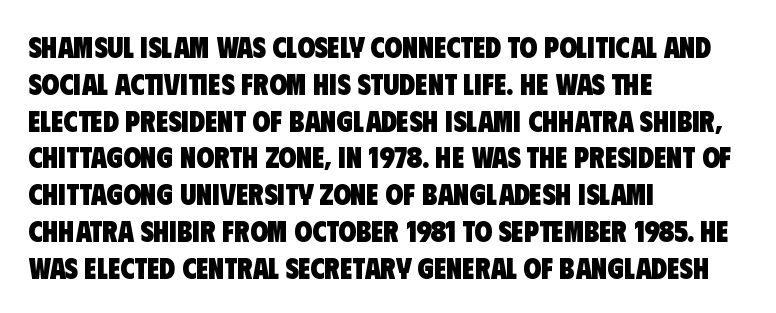
{"serif": "no", "bold": "yes", "weight": "heavy", "width": "condensed", "stroke_contrast": "low", "x_height": "large", "monospaced": "no", "underline": "no", "align": "left", "line_spacing": "normal", "line_spacing_ratio": 1.27, "letter_spacing": "normal", "letter_spacing_em": 0.0, "glyph_px": 29}
